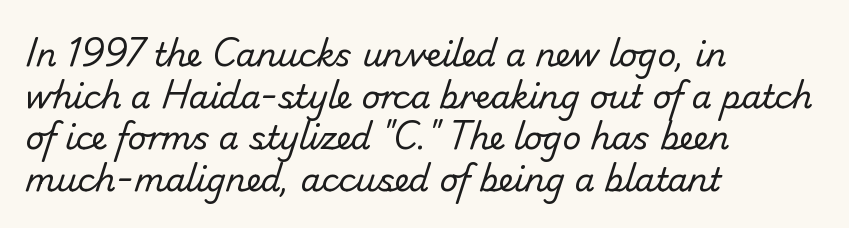
The image shows 32 px regular-weight sans-serif type; set left-aligned, normal line spacing (1.3x), normal letter spacing, not underlined; low stroke contrast and a small x-height.
